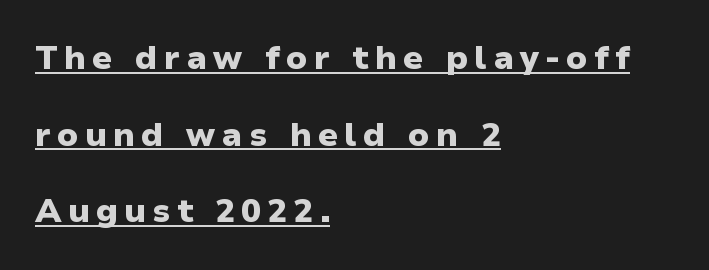
Descenders here cross a horizontal rule under the line. A sans-serif font was chosen for this passage. Strong, thick strokes mark this as bold type. Note the varied advance widths — an 'i' is clearly narrower than an 'm'. The font's upright variant was chosen for this text. The ragged edge is on the right, which tells us the setting is flush left.
